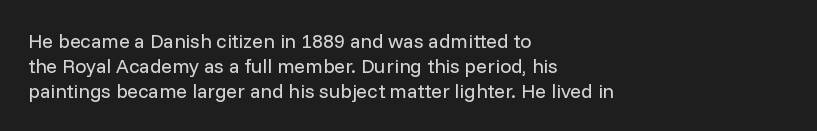
{"italic": "no", "bold": "no", "underline": "no", "align": "left", "line_spacing": "normal", "line_spacing_ratio": 1.25, "letter_spacing": "normal", "letter_spacing_em": 0.0, "glyph_px": 20}
